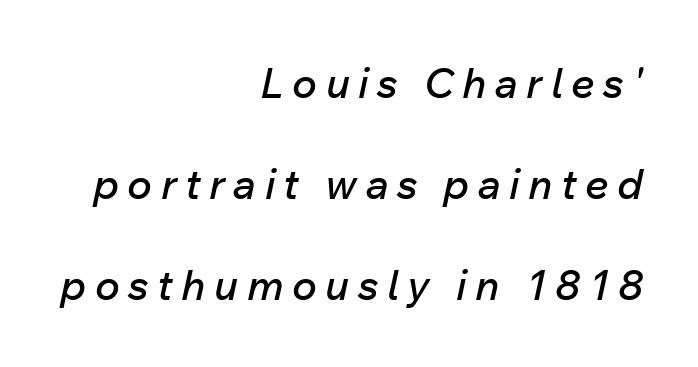
The image shows 42 px text type, italic (leaning right); set right-aligned, loose line spacing (2.41x), unusually wide letter spacing (+0.2 em), not underlined; low stroke contrast and a medium x-height.
